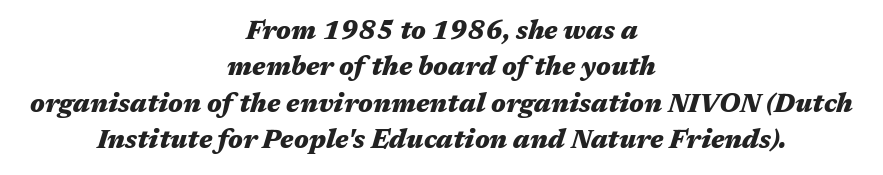
{"italic": "yes", "lean": "right", "slant_degrees": 17, "bold": "yes", "underline": "no", "align": "center", "line_spacing": "normal", "line_spacing_ratio": 1.4, "letter_spacing": "normal", "letter_spacing_em": 0.0, "glyph_px": 26}
